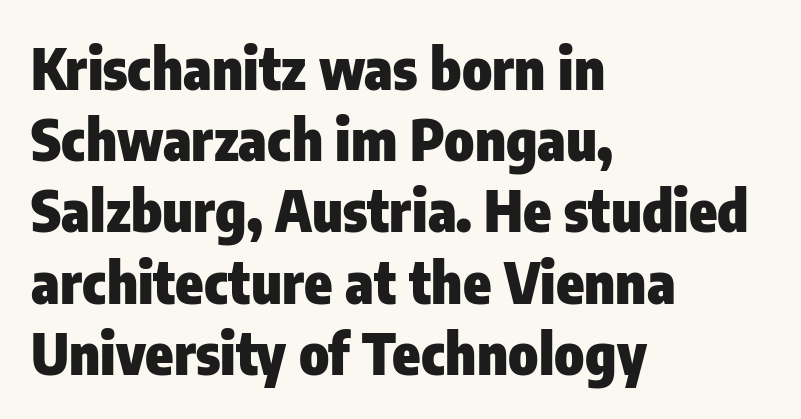
The image shows 57 px heavy, condensed sans-serif type, upright; set left-aligned, normal line spacing (1.25x), normal letter spacing, not underlined; low stroke contrast and a medium x-height.
